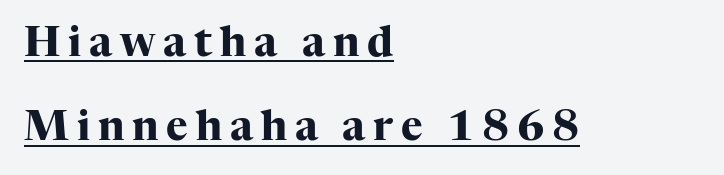
The image shows 41 px heavy serif type, upright; set left-aligned, loose line spacing (2.06x), underlined; high stroke contrast and a medium x-height.
